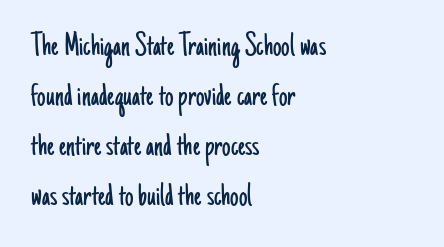
{"serif": "no", "italic": "no", "bold": "no", "weight": "light", "width": "condensed", "stroke_contrast": "low", "x_height": "small", "monospaced": "no", "underline": "no", "align": "left", "line_spacing": "normal", "line_spacing_ratio": 1.47, "letter_spacing": "normal", "letter_spacing_em": 0.0, "glyph_px": 34}
